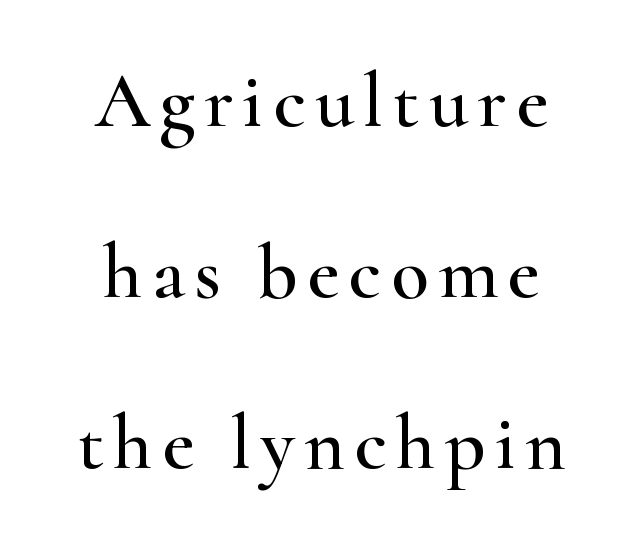
The rendering uses a large line-height, opening up the rows. A centered setting, common on invitations and titles, is used for this passage. If you drew a line through each stem, it would be perfectly vertical. This sample has the flowing, uneven cadence of proportional lettering. Descender tails drop into unmarked territory.
